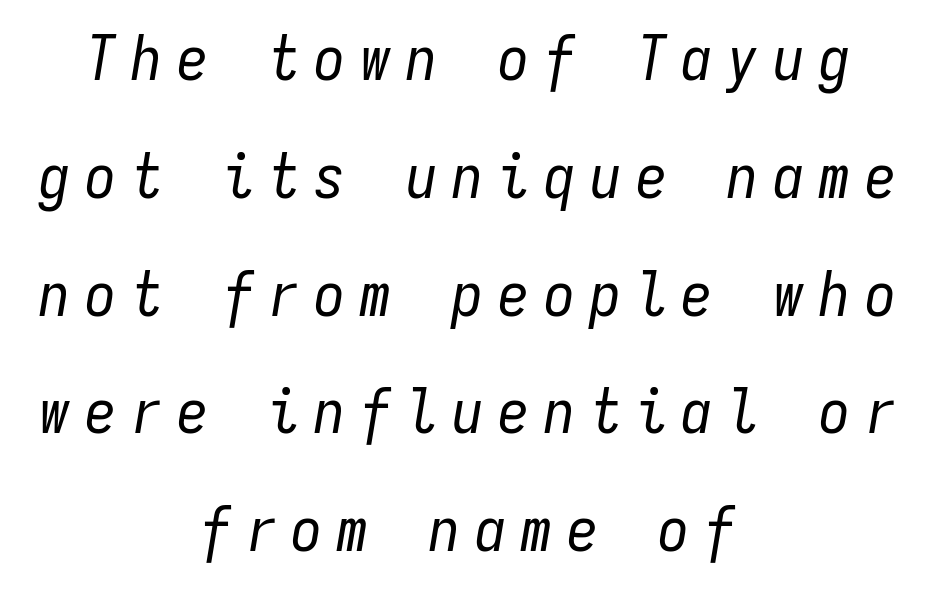
{"italic": "yes", "lean": "right", "slant_degrees": 9, "bold": "no", "weight": "regular", "width": "condensed", "stroke_contrast": "low", "x_height": "medium", "monospaced": "yes", "underline": "no", "align": "center", "line_spacing": "loose", "line_spacing_ratio": 1.9, "letter_spacing": "wide", "letter_spacing_em": 0.24, "glyph_px": 62}
